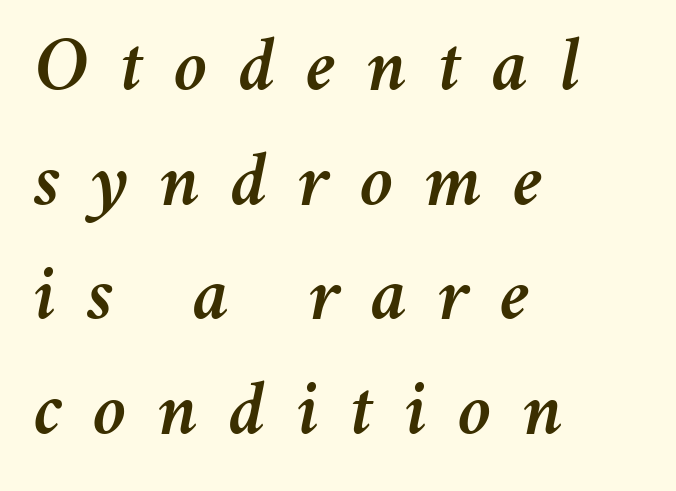
{"italic": "yes", "lean": "right", "slant_degrees": 11, "width": "normal", "stroke_contrast": "medium", "x_height": "medium", "monospaced": "no", "underline": "no", "align": "left", "line_spacing": "normal", "line_spacing_ratio": 1.49, "letter_spacing": "wide", "letter_spacing_em": 0.4, "glyph_px": 77}
